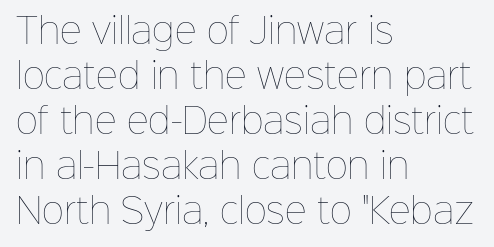
{"italic": "no", "bold": "no", "weight": "thin", "width": "normal", "stroke_contrast": "low", "x_height": "medium", "monospaced": "no", "underline": "no", "align": "left", "line_spacing": "normal", "line_spacing_ratio": 1.32, "letter_spacing": "normal", "letter_spacing_em": 0.0, "glyph_px": 34}
